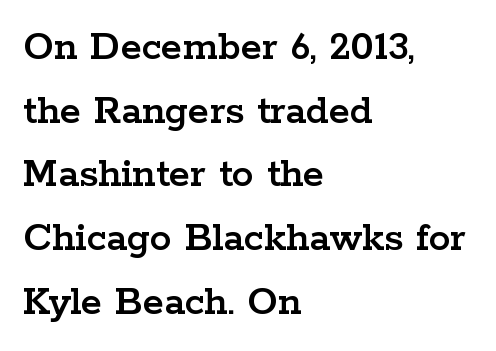
Caption: standard tracking, unaltered. A typesetter would call this leading conventional body-copy spacing. This rendering employs a face with finishing strokes, i.e., a serif. Each letter keeps its own natural width here, so spacing adapts to shape.
